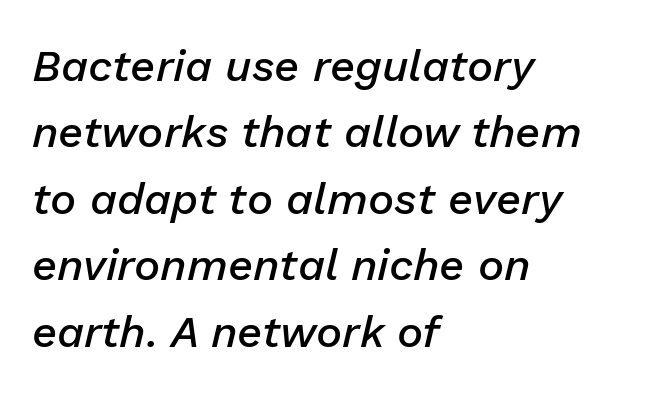
Designer's note — italics engaged. The vertical gap from one line to the next is medium. A typesetter would call this proportional, since set widths differ per character. Glance below the letters and you will spot only blank space. In terms of weight, the rendering is demibold, just under bold.
